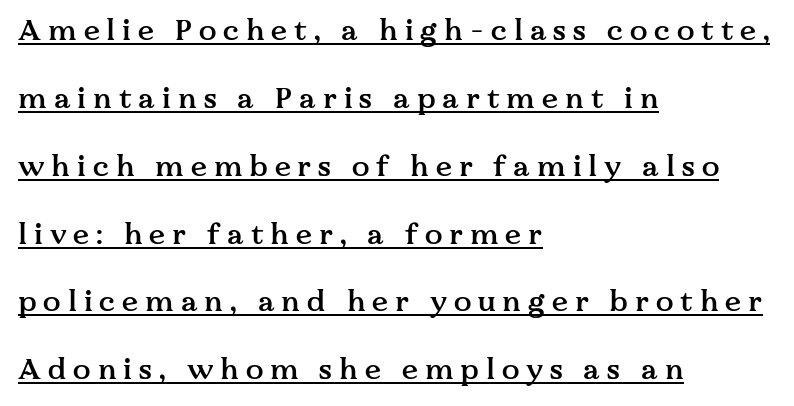
Beneath each row of characters lies a ruled line. Moderately thickened strokes mark this as semibold type. Leading: increased. Typeset ragged right — the left edge is the straight one. The face used here is rendered with a markedly widened letterfit. Think of a printed novel: that variable character pitch is what you see here.
